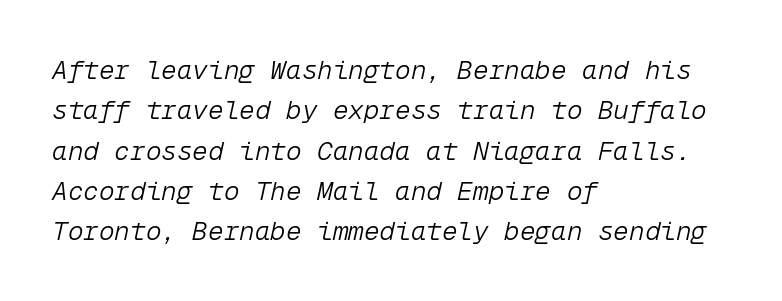
The image shows 26 px text type, italic (leaning right); set left-aligned, normal line spacing (1.55x), normal letter spacing, not underlined.
